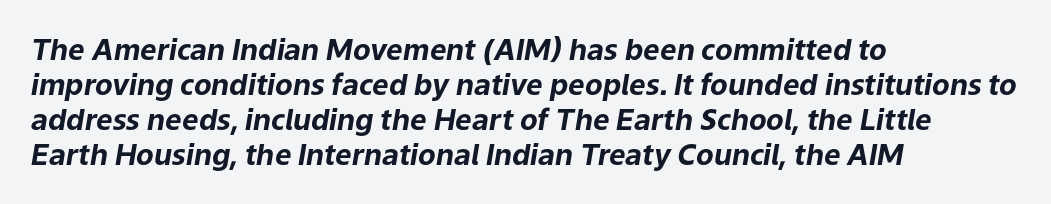
The image shows 29 px bold type, italic (leaning right); set left-aligned, line spacing 1.21x, normal letter spacing, not underlined; low stroke contrast and a medium x-height.
